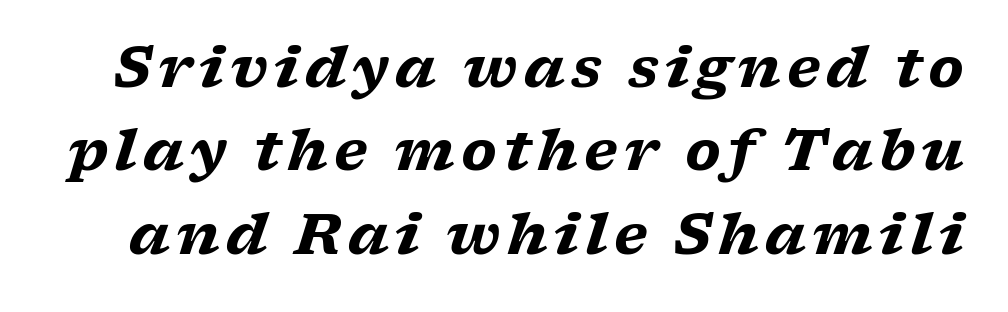
{"serif": "yes", "italic": "yes", "lean": "right", "slant_degrees": 17, "bold": "yes", "weight": "heavy", "width": "wide", "stroke_contrast": "low", "x_height": "medium", "monospaced": "no", "underline": "no", "line_spacing": "normal", "line_spacing_ratio": 1.49, "glyph_px": 56}
